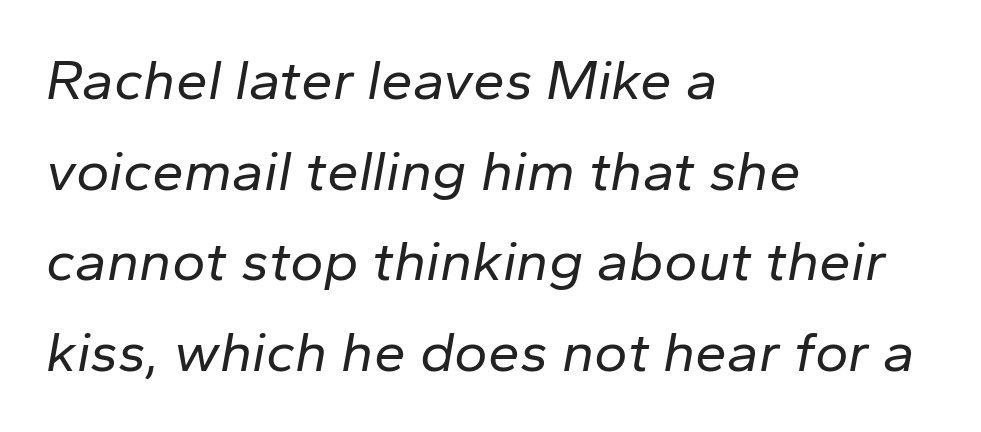
Q: Is the text bold? A: No.
Q: Is the text italic (slanted)? A: Yes, it leans right by about 10 degrees.
Q: Is the text underlined? A: No.
Q: How is the paragraph aligned? A: Left-aligned.
Q: Is the spacing between letters normal or unusually wide? A: Normal.
Q: Is the spacing between lines tight, normal or loose? A: Normal.
Q: Width (condensed, normal, or wide)? A: Normal.
Q: Stroke contrast? A: Low.
Q: x-height? A: Medium.
Q: Monospaced? A: No.
